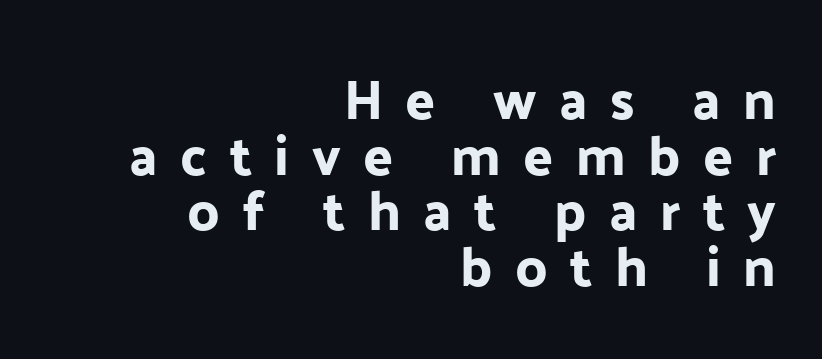
Q: Is the text italic (slanted)? A: No, it is upright.
Q: Is the typeface a serif or a sans-serif typeface? A: Sans-serif.
Q: Is the text underlined? A: No.
Q: How is the paragraph aligned? A: Right-aligned.
Q: Is the spacing between letters normal or unusually wide? A: Unusually wide.
Q: Is the spacing between lines tight, normal or loose? A: Tight.
Q: Width (condensed, normal, or wide)? A: Normal.
Q: Stroke contrast? A: Low.
Q: x-height? A: Medium.
Q: Monospaced? A: No.
